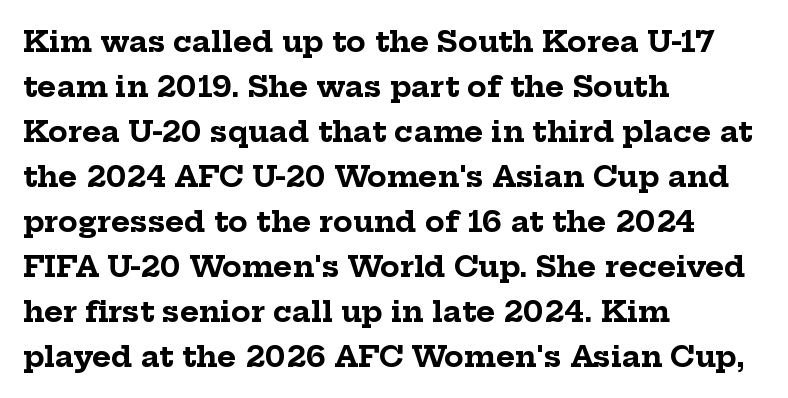
The image shows 29 px bold serif type, upright; set left-aligned, normal line spacing (1.55x), normal letter spacing, not underlined; low stroke contrast and a medium x-height.
